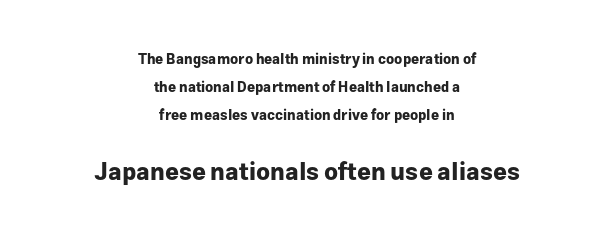
{"italic": "no", "bold": "yes", "underline": "no", "align": "center", "line_spacing": "loose", "line_spacing_ratio": 2.01, "letter_spacing": "normal", "letter_spacing_em": 0.0, "larger_block": "second", "size_ratio": 1.71, "glyph_px": 24}
